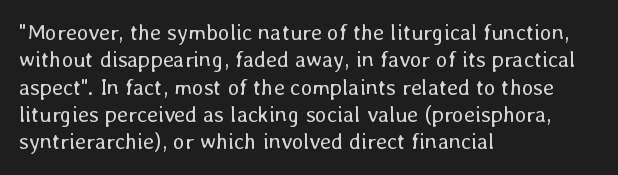
Q: Is the text bold? A: No.
Q: Is the text italic (slanted)? A: No, it is upright.
Q: Is the text underlined? A: No.
Q: How is the paragraph aligned? A: Left-aligned.
Q: Is the spacing between letters normal or unusually wide? A: Normal.
